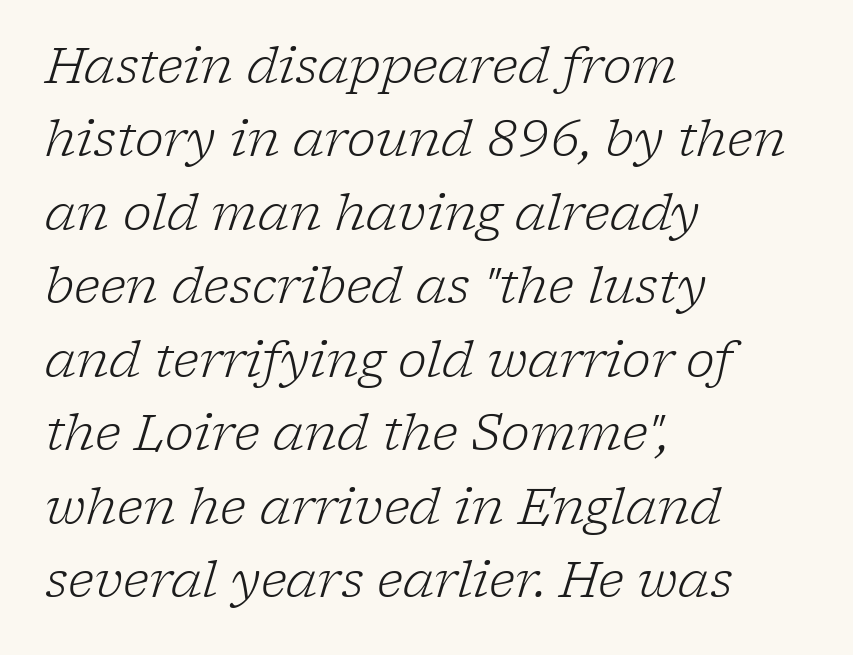
Underlining? Definitely not there. Bold? No — there's no thickening of the strokes. There's an unmistakable incline to the writing here. The characters display serif detailing at their extremities. The letterforms sit shoulder to shoulder at normal distance. Is this a fixed-width face? No — the glyphs have proportional, varying widths.
